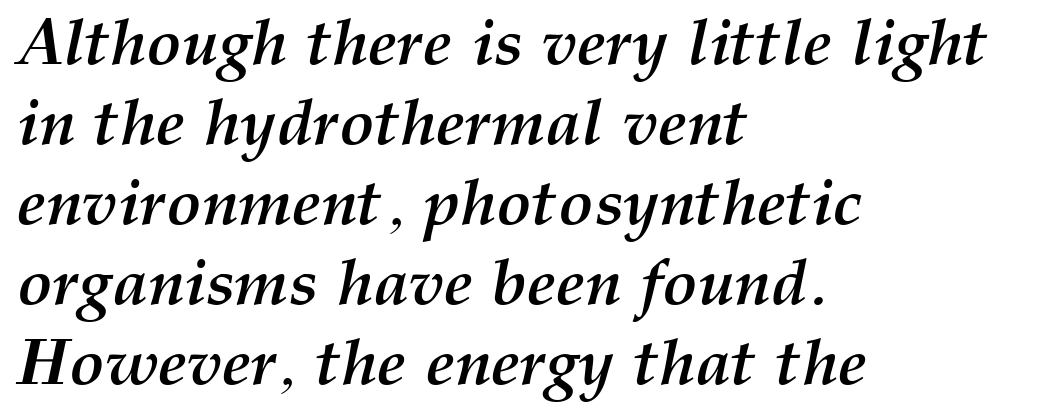
{"italic": "yes", "lean": "right", "slant_degrees": 12, "bold": "yes", "weight": "semibold", "width": "normal", "stroke_contrast": "medium", "x_height": "medium", "monospaced": "no", "underline": "no", "align": "left", "line_spacing_ratio": 1.23, "letter_spacing": "normal", "letter_spacing_em": 0.0, "glyph_px": 65}
